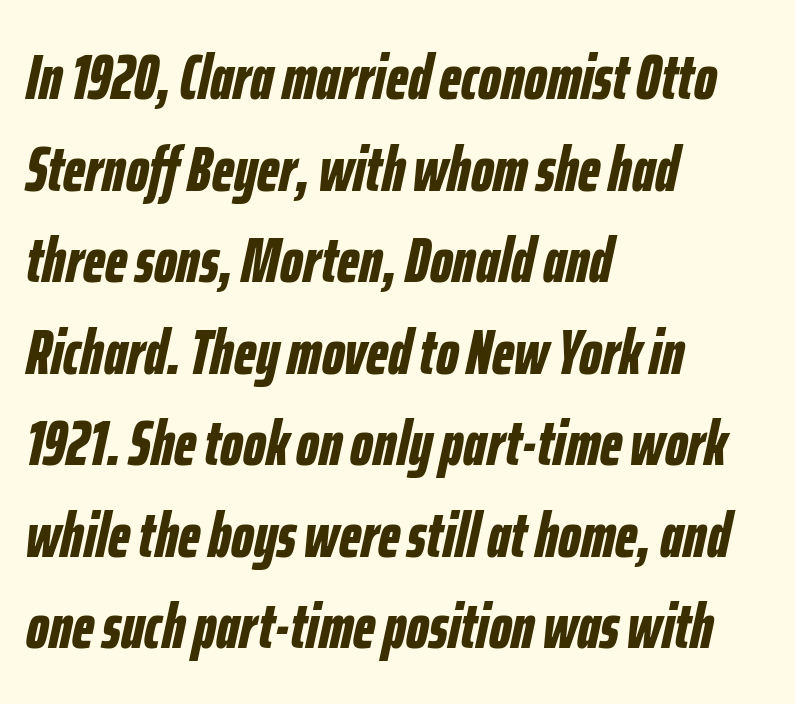
{"italic": "yes", "lean": "right", "slant_degrees": 12, "bold": "yes", "weight": "bold", "width": "condensed", "stroke_contrast": "low", "x_height": "medium", "monospaced": "no", "underline": "no", "align": "left", "line_spacing": "normal", "line_spacing_ratio": 1.43, "letter_spacing": "normal", "letter_spacing_em": 0.0, "glyph_px": 64}
